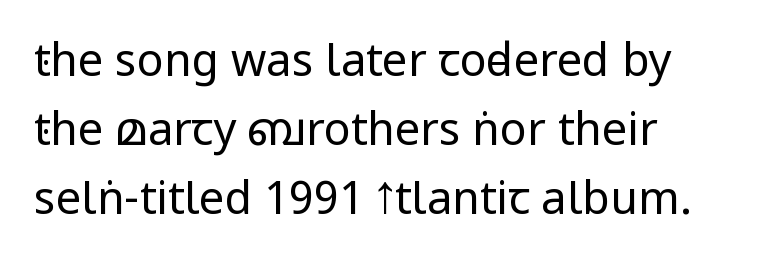
Q: Is the text bold? A: No.
Q: Is the text italic (slanted)? A: No, it is upright.
Q: Is the typeface a serif or a sans-serif typeface? A: Sans-serif.
Q: Is the text underlined? A: No.
Q: How is the paragraph aligned? A: Left-aligned.
Q: Is the spacing between letters normal or unusually wide? A: Normal.
Q: Is the spacing between lines tight, normal or loose? A: Normal.
Q: Width (condensed, normal, or wide)? A: Condensed.
Q: Stroke contrast? A: Low.
Q: x-height? A: Large.
Q: Monospaced? A: No.
